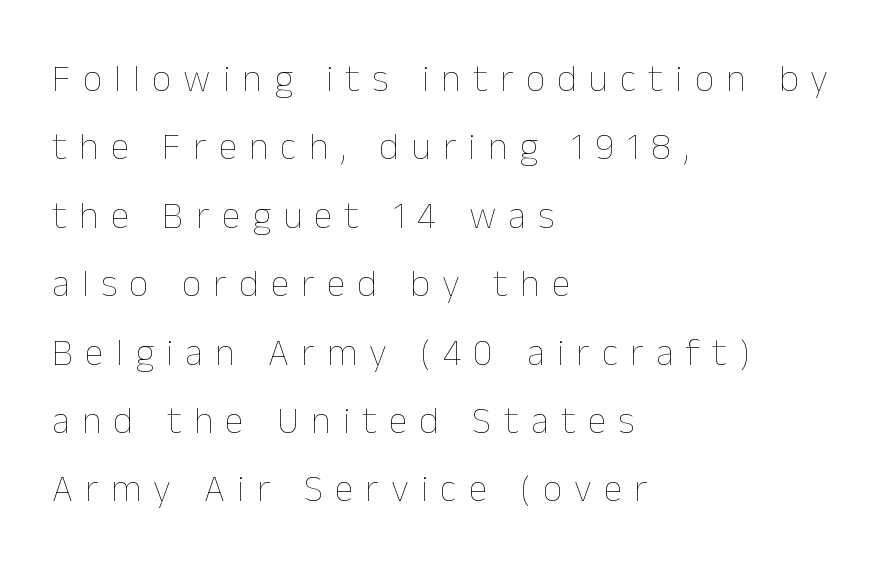
The image shows 38 px thin type, upright; set left-aligned, line spacing 1.8x, unusually wide letter spacing (+0.32 em), not underlined; low stroke contrast and a medium x-height.
